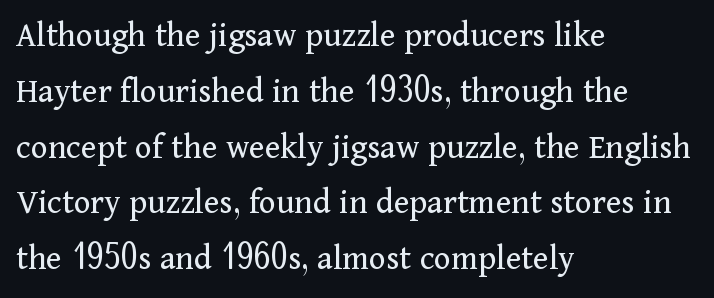
Underline: absent. The face looks like a standard text weight, possibly lighter. A typesetter would call this leading conventional body-copy spacing. Does extra space separate the letters? No, they use regular spacing.
